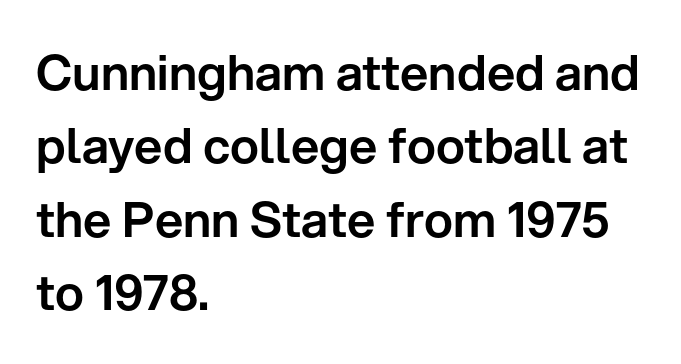
Normally led — the rows are evenly, conventionally spaced. Line beginnings align vertically; line endings do not. I'd call this a sans setting — the letters go barefoot. Underline: absent.
